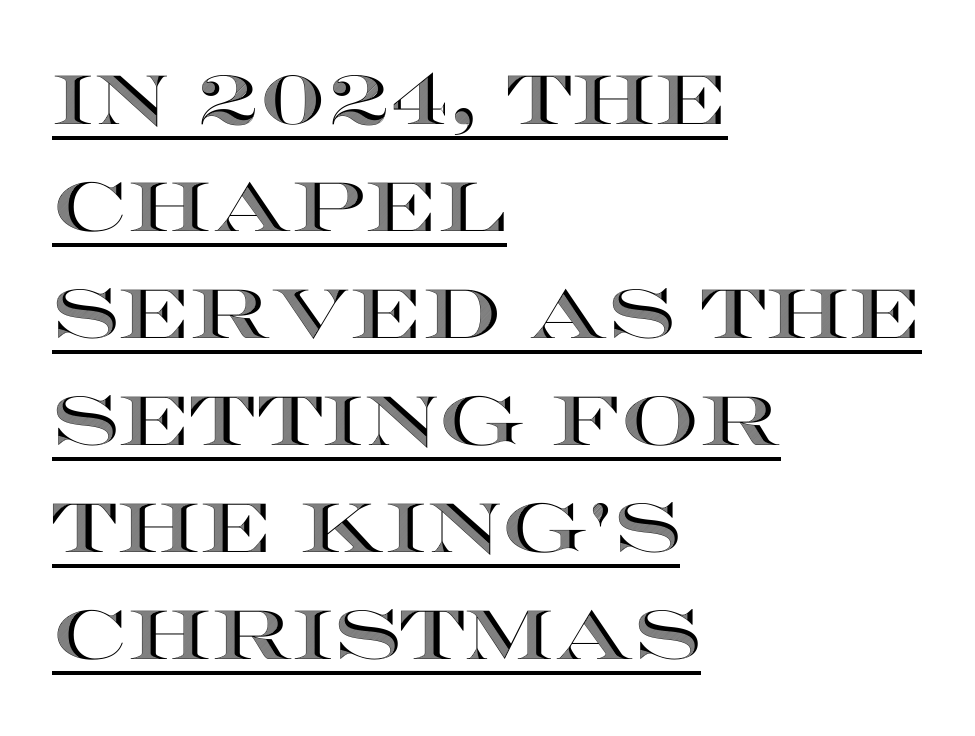
Unlike italic type, these characters show no tilt at all. Words appear dense and cohesive because spacing is normal. Beneath each row of characters lies a ruled line. Interline gaps are of average width in this sample. The lines are quadded left.
